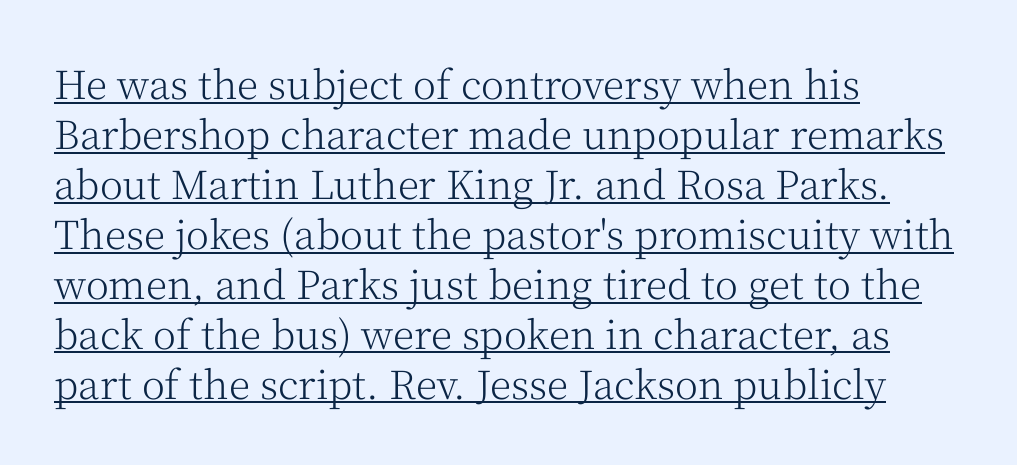
{"serif": "yes", "italic": "no", "bold": "no", "weight": "light", "width": "normal", "stroke_contrast": "medium", "x_height": "medium", "monospaced": "no", "underline": "yes", "align": "left", "line_spacing": "normal", "line_spacing_ratio": 1.28, "letter_spacing": "normal", "letter_spacing_em": 0.0, "glyph_px": 39}
